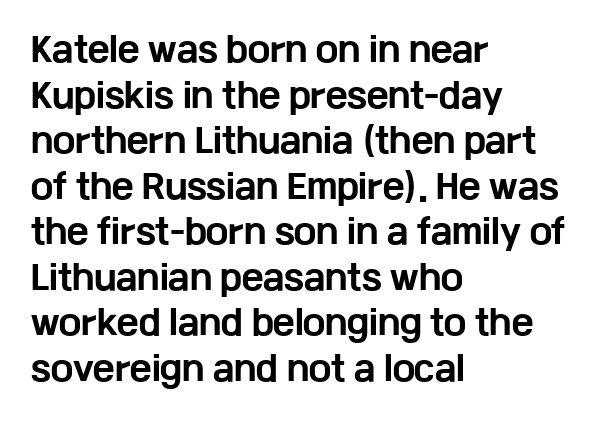
Just letters on the line, the space beneath them empty. Which margin do the lines hug? The left one — the right edge is uneven. Posture: straight, roman, zero tilt. Weight check: bold — yes, fully.
